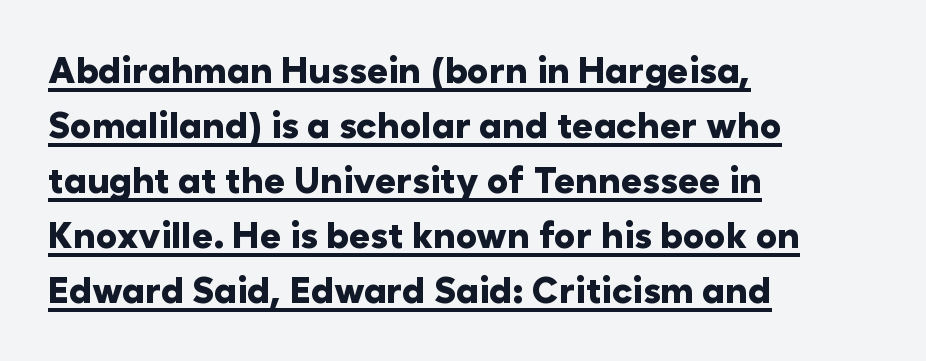
The image shows 36 px heavy sans-serif type, upright; set left-aligned, normal line spacing (1.53x), normal letter spacing, underlined; low stroke contrast and a medium x-height.
